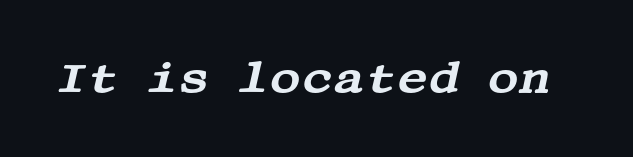
Q: Is the text italic (slanted)? A: Yes, it leans right by about 13 degrees.
Q: Is the typeface a serif or a sans-serif typeface? A: Serif.
Q: Is the text underlined? A: No.
Q: Is the spacing between letters normal or unusually wide? A: Normal.
Q: Width (condensed, normal, or wide)? A: Wide.
Q: Stroke contrast? A: Medium.
Q: x-height? A: Large.
